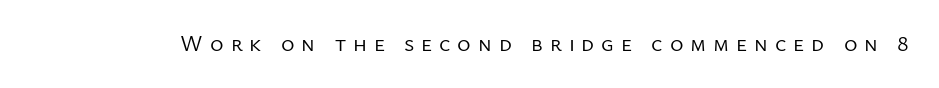
Q: Is the text bold? A: No.
Q: Is the text italic (slanted)? A: No, it is upright.
Q: Is the text underlined? A: No.
Q: Is the spacing between letters normal or unusually wide? A: Unusually wide.
